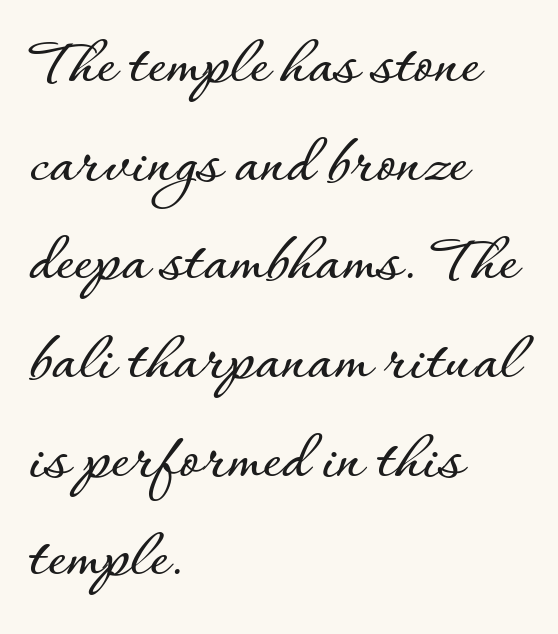
The text block is weighted toward the left margin, trailing off unevenly rightward. Here the designer chose a conventional face with non-uniform glyph widths. Descender tails drop into unmarked territory. Is there much room between lines? A standard amount, neither cramped nor airy. In terms of letterspacing, this is plain default setting.
